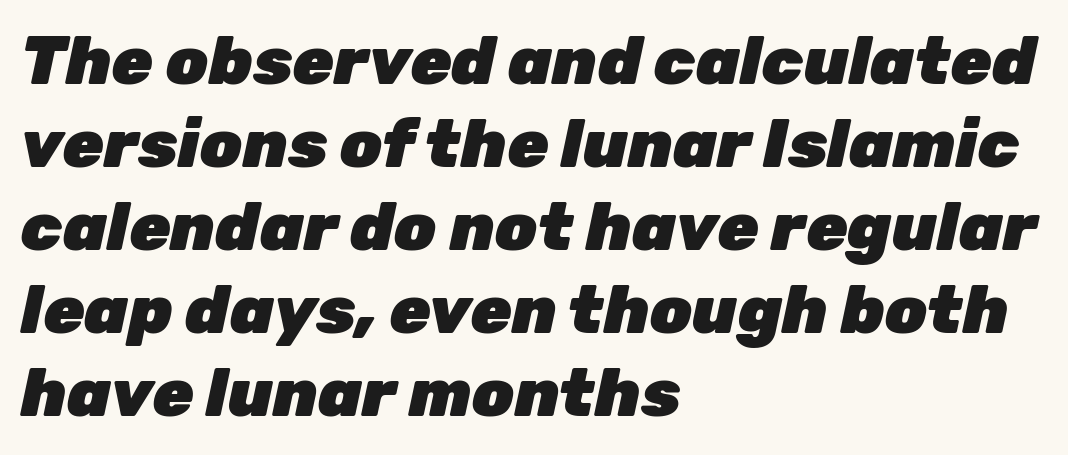
Q: Is the text bold? A: Yes.
Q: Is the text italic (slanted)? A: Yes, it leans right by about 12 degrees.
Q: Is the text underlined? A: No.
Q: How is the paragraph aligned? A: Left-aligned.
Q: Is the spacing between letters normal or unusually wide? A: Normal.
Q: Width (condensed, normal, or wide)? A: Normal.
Q: Stroke contrast? A: Low.
Q: x-height? A: Medium.
Q: Monospaced? A: No.
